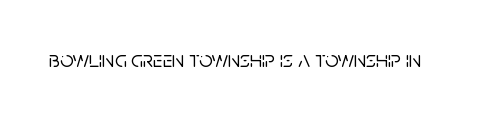
Q: Is the text italic (slanted)? A: No, it is upright.
Q: Is the text underlined? A: No.
Q: Is the spacing between letters normal or unusually wide? A: Normal.
